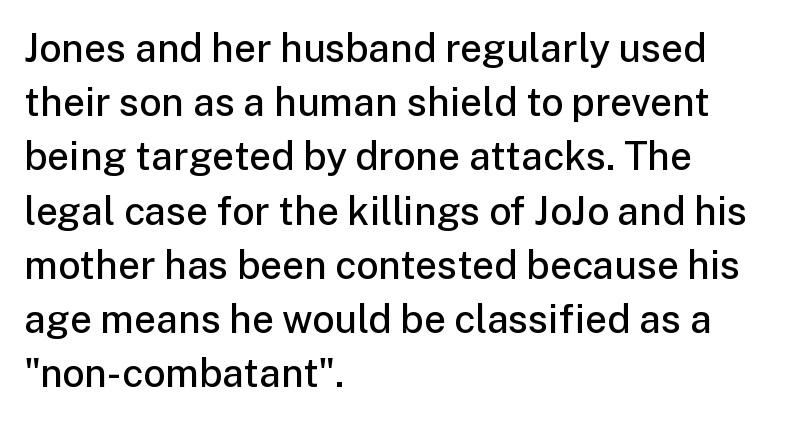
The image shows 39 px semibold sans-serif type, upright; set left-aligned, normal line spacing (1.39x), normal letter spacing, not underlined; low stroke contrast and a medium x-height.
